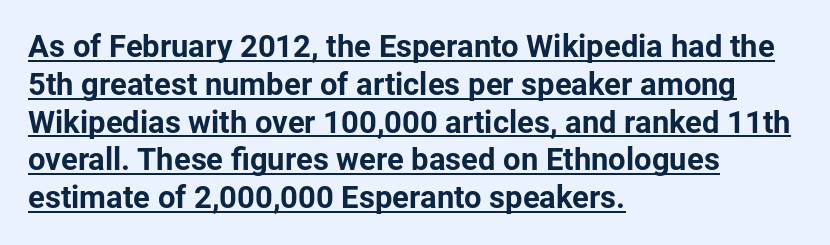
The image shows 31 px bold sans-serif type, upright; set left-aligned, line spacing 1.22x, normal letter spacing, underlined; low stroke contrast and a medium x-height.
